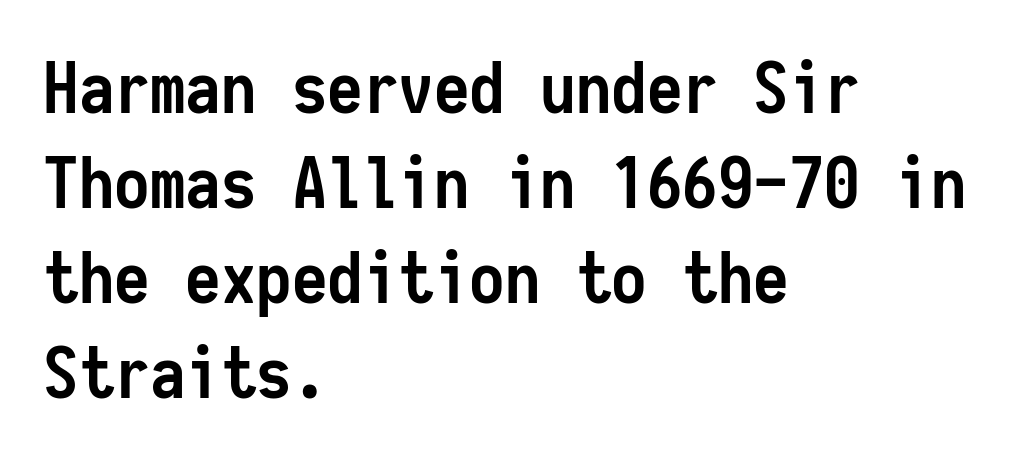
{"serif": "no", "italic": "no", "bold": "yes", "weight": "semibold", "width": "condensed", "stroke_contrast": "low", "x_height": "medium", "monospaced": "yes", "underline": "no", "align": "left", "line_spacing": "normal", "line_spacing_ratio": 1.34, "letter_spacing": "normal", "letter_spacing_em": 0.0, "glyph_px": 71}
